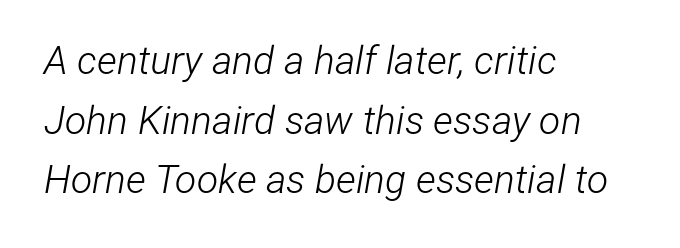
Q: Is the text bold? A: No.
Q: Is the text italic (slanted)? A: Yes, it leans right by about 12 degrees.
Q: Is the text underlined? A: No.
Q: How is the paragraph aligned? A: Left-aligned.
Q: Is the spacing between letters normal or unusually wide? A: Normal.
Q: Is the spacing between lines tight, normal or loose? A: Normal.
Q: Width (condensed, normal, or wide)? A: Condensed.
Q: Stroke contrast? A: Low.
Q: x-height? A: Medium.
Q: Monospaced? A: No.
